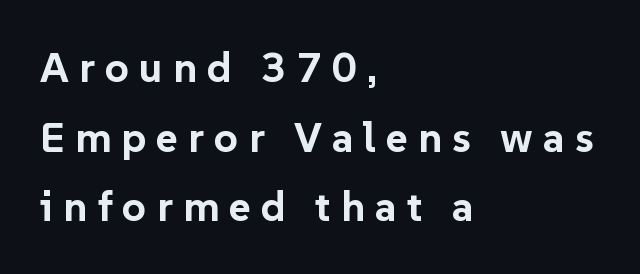
Q: Is the text bold? A: Yes.
Q: Is the text italic (slanted)? A: No, it is upright.
Q: Is the typeface a serif or a sans-serif typeface? A: Sans-serif.
Q: Is the text underlined? A: No.
Q: How is the paragraph aligned? A: Left-aligned.
Q: Is the spacing between letters normal or unusually wide? A: Unusually wide.
Q: Is the spacing between lines tight, normal or loose? A: Normal.
Q: Width (condensed, normal, or wide)? A: Normal.
Q: Stroke contrast? A: Low.
Q: x-height? A: Medium.
Q: Monospaced? A: No.
